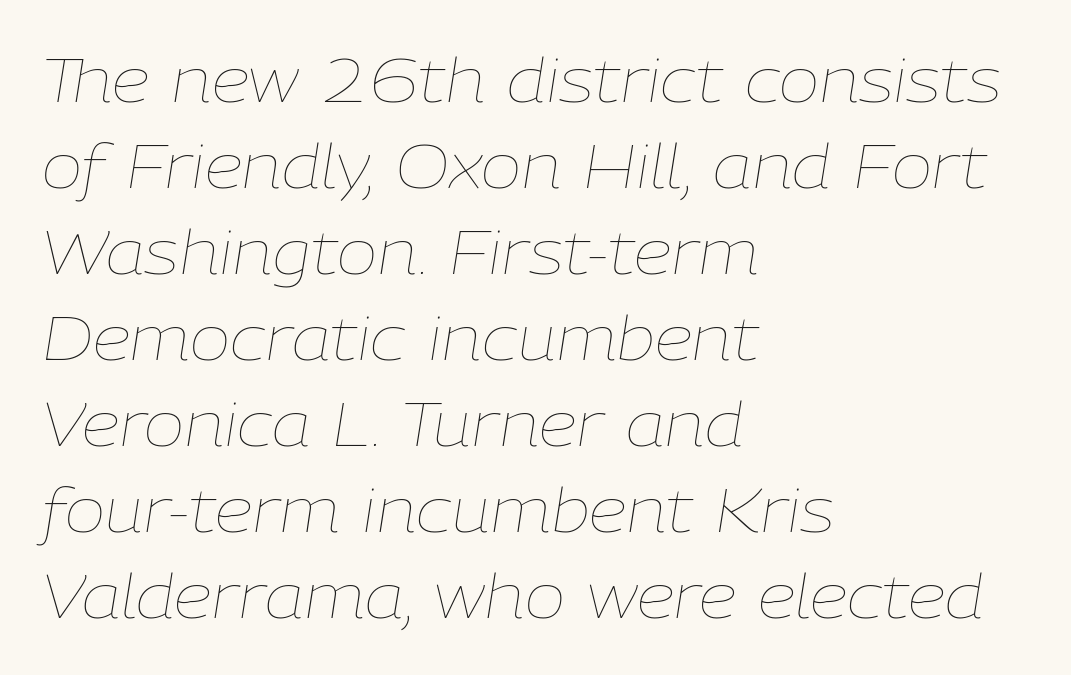
The passage is arranged the way most books set body copy — flush left. Bare-footed words on every line. The face looks like a standard text weight, possibly lighter. The font's italic variant was chosen for this text. Proportional: the letters do not fall into vertical columns. The lines sit at an ordinary, default distance from one another.
